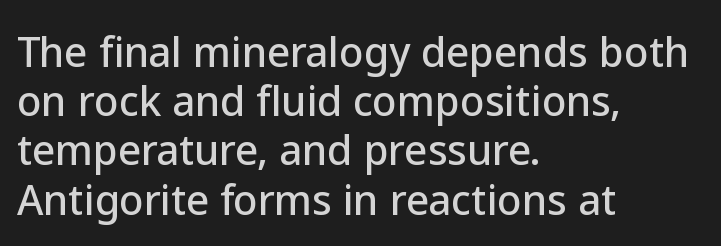
The face used here is rendered with its standard letterfit. This sample has the flowing, uneven cadence of proportional lettering. Leftover space on each line is placed entirely after the last word. This sample uses a sans-serif face. Any mark beneath the type? The region is blank. Vertical strokes here are truly vertical.
